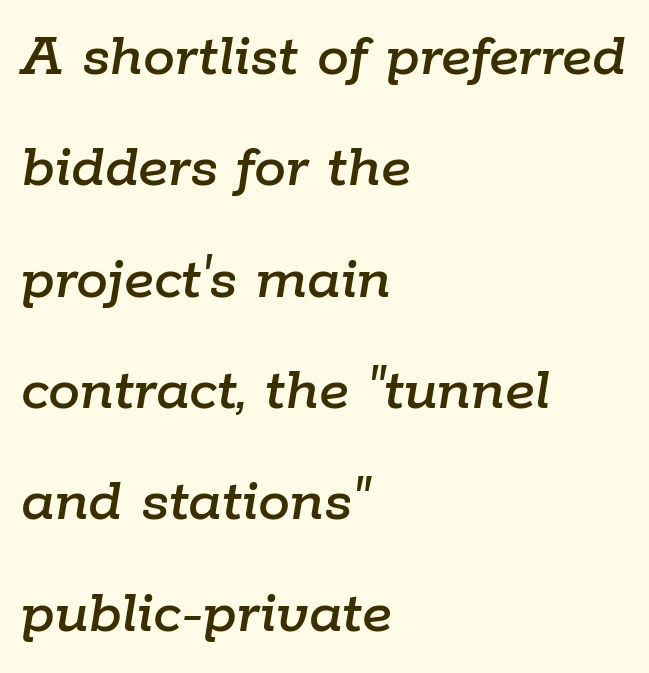
Q: Is the text italic (slanted)? A: Yes, it leans right by about 9 degrees.
Q: Is the text underlined? A: No.
Q: How is the paragraph aligned? A: Left-aligned.
Q: Is the spacing between letters normal or unusually wide? A: Normal.
Q: Width (condensed, normal, or wide)? A: Normal.
Q: Stroke contrast? A: Low.
Q: x-height? A: Medium.
Q: Monospaced? A: No.
